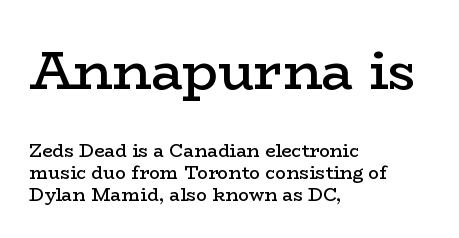
A typesetter would mark this as roman, not italic. Rule under the text: the space is simply empty. The first block has been scaled up relative to the second. Each line starts at the same left margin while the right side varies. Typographically, this falls in the serif category. The passage shown is semibold, sitting just below true bold.
